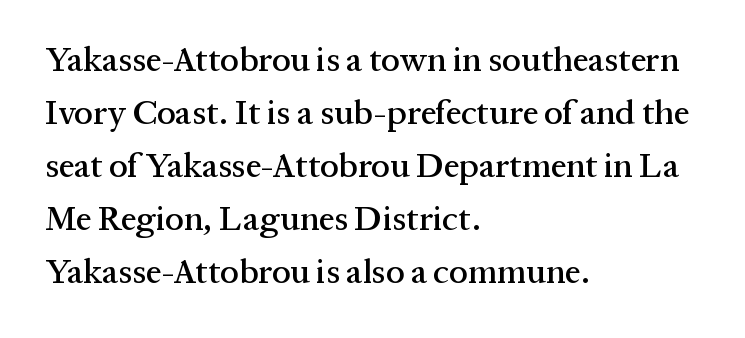
The image shows 34 px serif type, upright; set left-aligned, normal line spacing (1.56x), normal letter spacing, not underlined; medium stroke contrast and a medium x-height.
